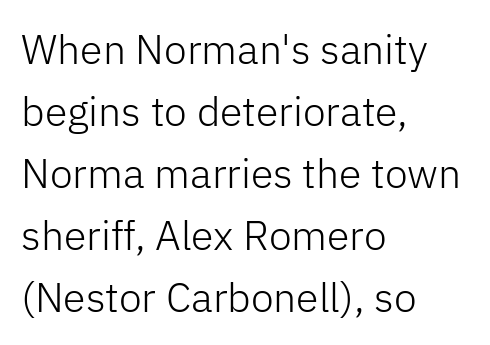
The image shows 41 px light sans-serif type, upright; set left-aligned, normal line spacing (1.51x), normal letter spacing, not underlined; low stroke contrast and a medium x-height.
